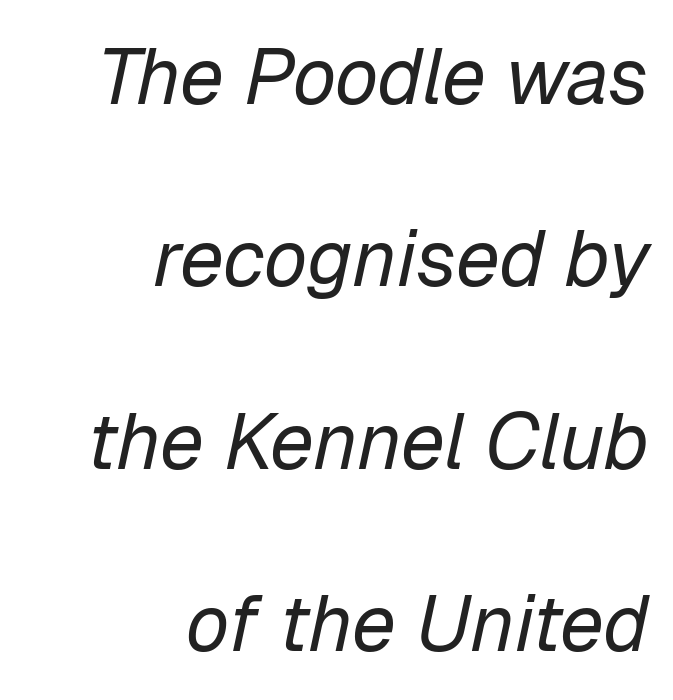
The image shows 79 px regular-weight type, italic (leaning right); set right-aligned, loose line spacing (2.31x), normal letter spacing, not underlined; low stroke contrast and a medium x-height.
